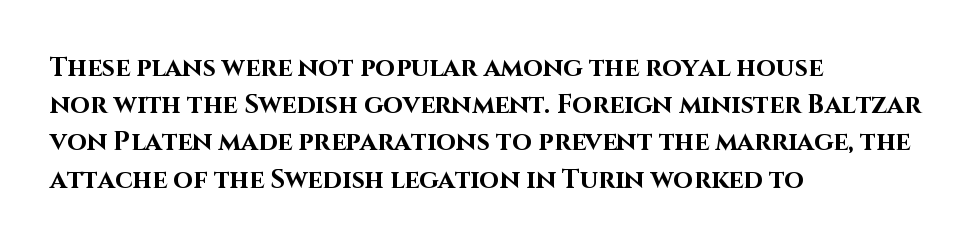
{"italic": "no", "bold": "yes", "underline": "no", "align": "left", "line_spacing": "normal", "line_spacing_ratio": 1.43, "letter_spacing": "normal", "letter_spacing_em": 0.0, "glyph_px": 26}
